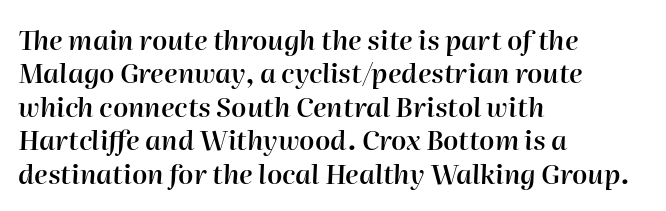
The image shows 27 px text type, italic (leaning right); set left-aligned, line spacing 1.24x, normal letter spacing, not underlined.
